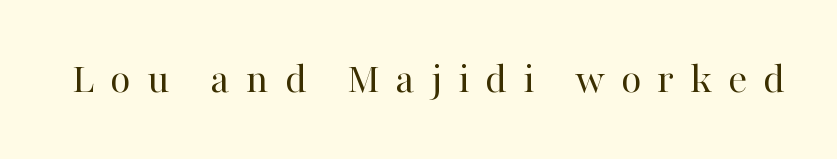
The rendering uses natural spacing where letterforms have individual widths. No word sits above an underline. Upright lettering throughout. This rendering employs a face with finishing strokes, i.e., a serif. The face used here is rendered with a markedly widened letterfit. Heft: none added — not bold.
